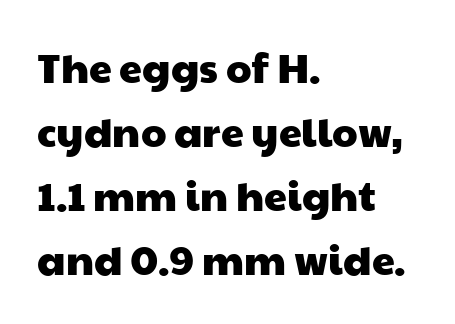
These lines are rendered in a variable-pitch font. Vertical spacing — default. Look at the bottom of the vertical strokes: they stop flat, with no serifs. Honestly, there is no underline to notice here at all.
